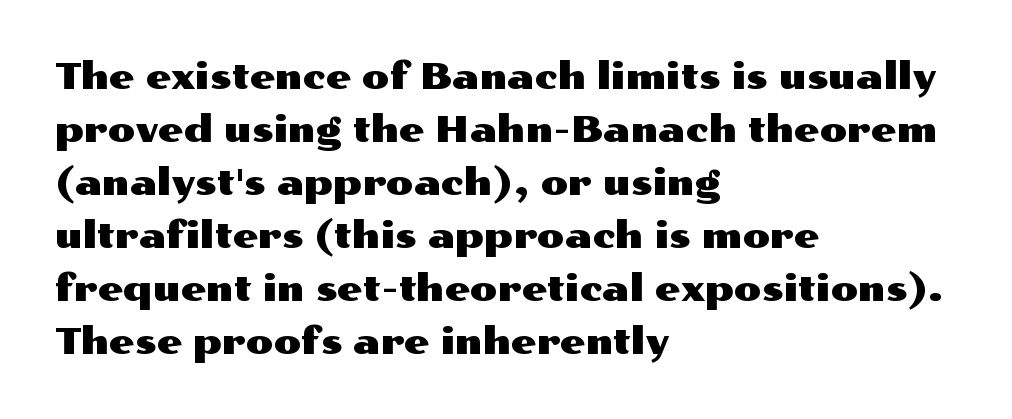
{"serif": "no", "italic": "no", "width": "wide", "stroke_contrast": "medium", "x_height": "medium", "monospaced": "no", "underline": "no", "align": "left", "line_spacing": "normal", "line_spacing_ratio": 1.47, "letter_spacing": "normal", "letter_spacing_em": 0.0, "glyph_px": 36}
